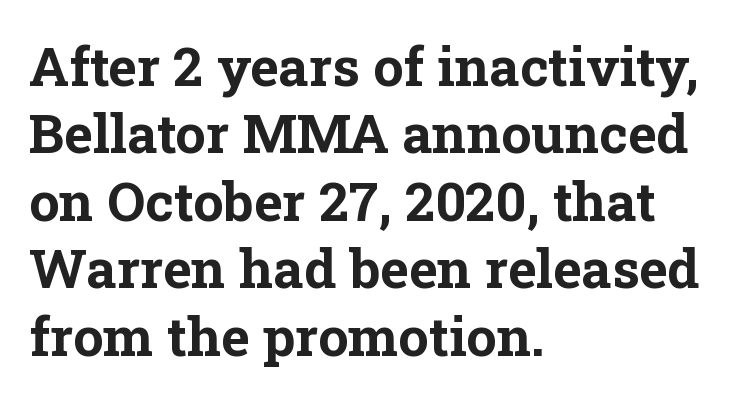
These lines were composed using upright roman letters. This is heavy type, rendered in bold. The designer went with a serif here, giving each stem small feet. You could call the tracking neutral — neither tight nor loose. A normal amount of white space separates one row of letters from the next.
